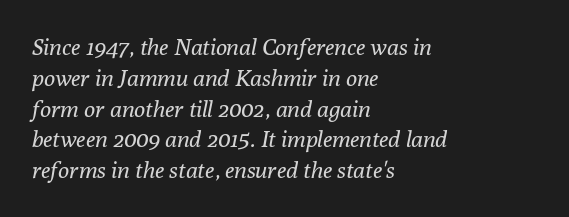
The image shows 23 px text type, italic (leaning right); set left-aligned, normal line spacing (1.34x), normal letter spacing, not underlined.
